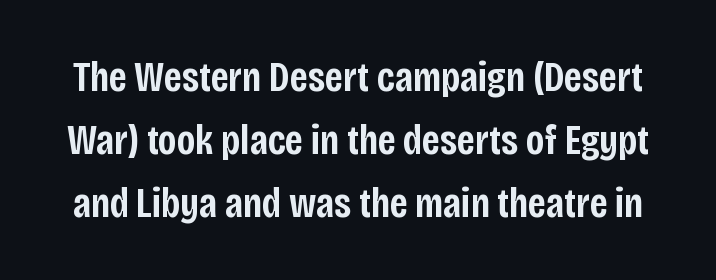
Q: Is the text bold? A: Semi-bold.
Q: Is the text italic (slanted)? A: No, it is upright.
Q: Is the typeface a serif or a sans-serif typeface? A: Sans-serif.
Q: Is the text underlined? A: No.
Q: Is the spacing between letters normal or unusually wide? A: Normal.
Q: Is the spacing between lines tight, normal or loose? A: Normal.
Q: Width (condensed, normal, or wide)? A: Condensed.
Q: Stroke contrast? A: Low.
Q: x-height? A: Large.
Q: Monospaced? A: No.
